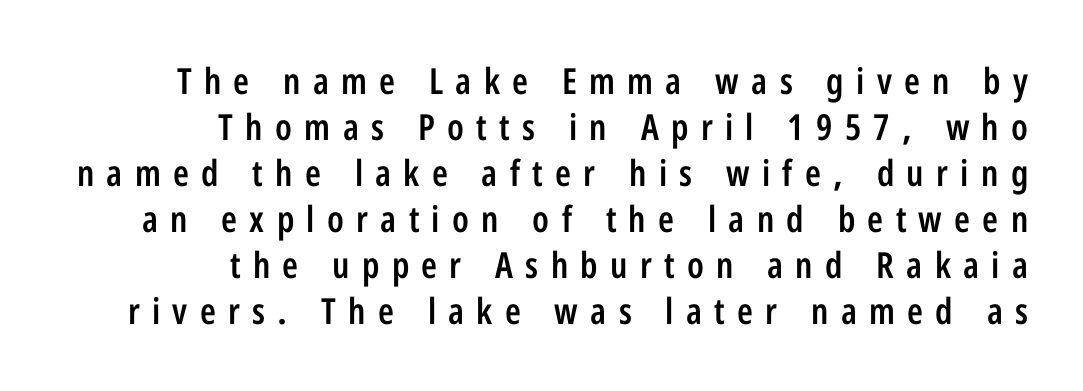
The image shows 36 px semibold, condensed sans-serif type, upright; set right-aligned, normal line spacing (1.28x), unusually wide letter spacing (+0.34 em), not underlined; low stroke contrast and a medium x-height.
